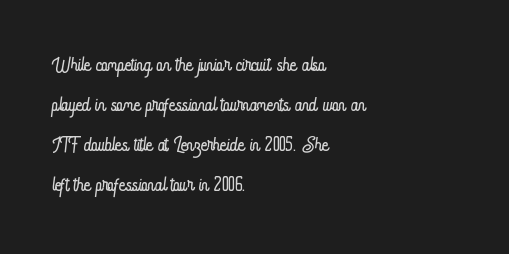
The image shows 28 px light, condensed type; set left-aligned, normal line spacing (1.43x), normal letter spacing, not underlined; low stroke contrast and a small x-height.
